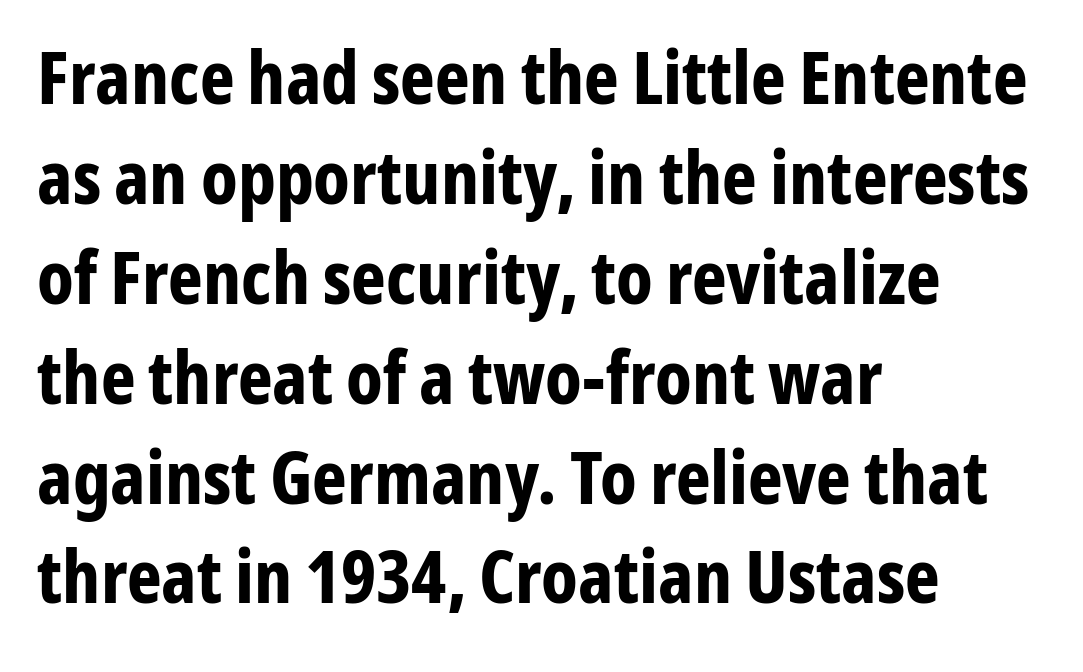
The image shows 74 px bold, condensed sans-serif type, upright; set left-aligned, normal line spacing (1.35x), normal letter spacing, not underlined; low stroke contrast and a medium x-height.
